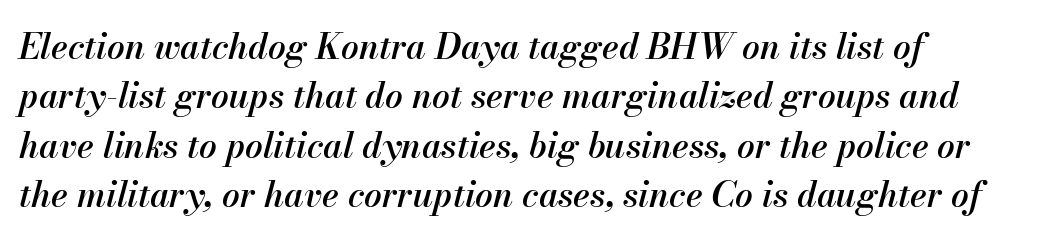
Q: Is the text bold? A: Semi-bold.
Q: Is the text italic (slanted)? A: Yes, it leans right by about 13 degrees.
Q: Is the text underlined? A: No.
Q: Is the spacing between letters normal or unusually wide? A: Normal.
Q: Is the spacing between lines tight, normal or loose? A: Normal.
Q: Width (condensed, normal, or wide)? A: Normal.
Q: Stroke contrast? A: Medium.
Q: x-height? A: Small.
Q: Monospaced? A: No.
